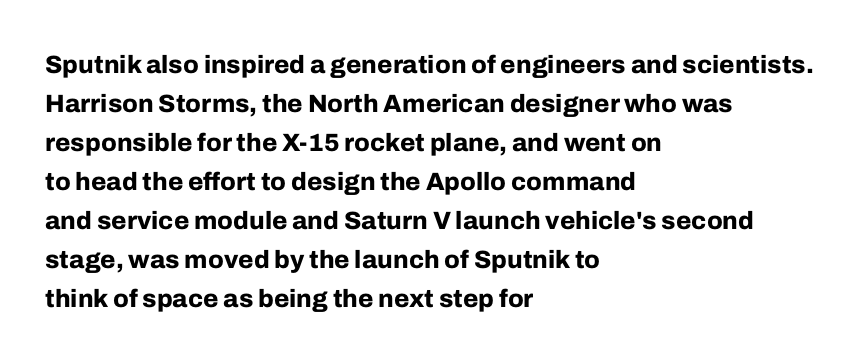
Vertical strokes here are truly vertical. In terms of letterspacing, this is plain default setting. This block has exactly the height ordinary leading produces. Pretty heavy lettering here — definitely bold.
